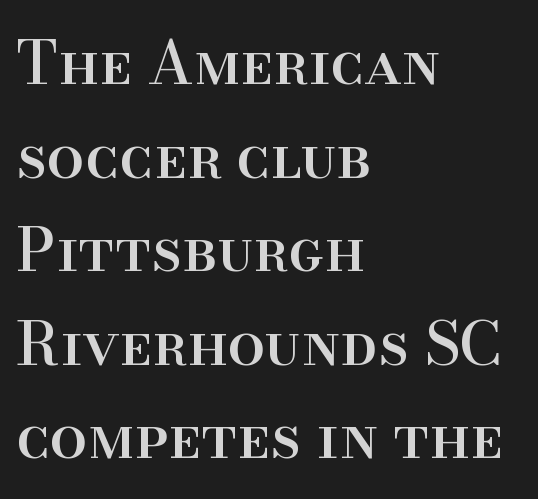
The image shows 60 px serif type, upright; set left-aligned, normal line spacing (1.56x), normal letter spacing, not underlined; high stroke contrast and a small x-height.
